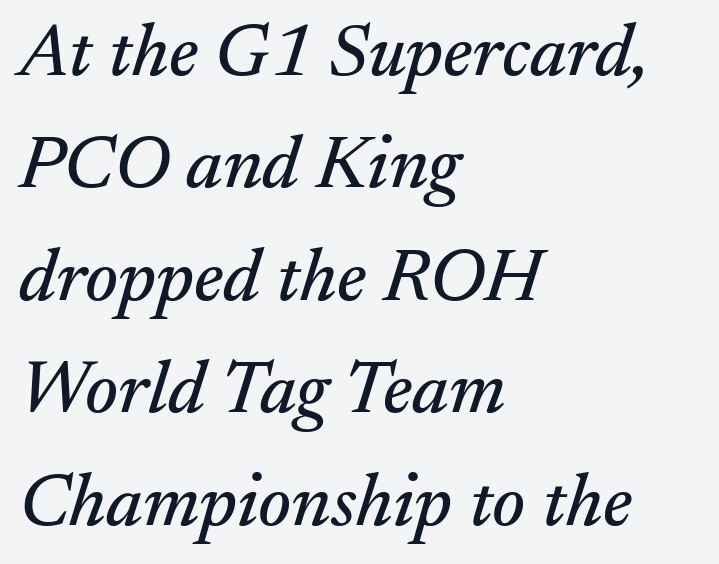
Q: Is the text italic (slanted)? A: Yes, it leans right by about 17 degrees.
Q: Is the typeface a serif or a sans-serif typeface? A: Serif.
Q: Is the text underlined? A: No.
Q: How is the paragraph aligned? A: Left-aligned.
Q: Is the spacing between letters normal or unusually wide? A: Normal.
Q: Is the spacing between lines tight, normal or loose? A: Normal.
Q: Width (condensed, normal, or wide)? A: Normal.
Q: Stroke contrast? A: Medium.
Q: x-height? A: Small.
Q: Monospaced? A: No.
